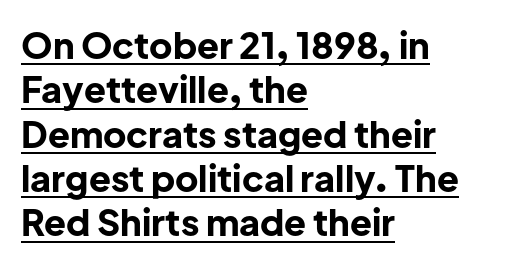
The image shows 36 px bold sans-serif type, upright; set left-aligned, line spacing 1.23x, normal letter spacing, underlined; low stroke contrast and a medium x-height.
